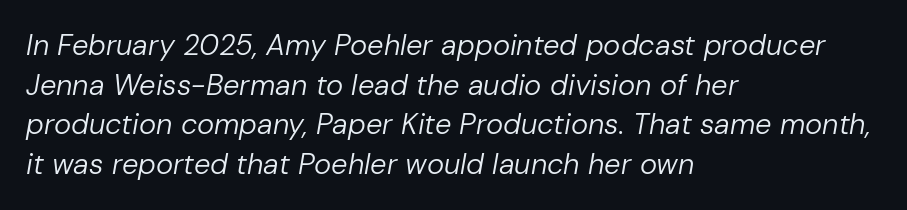
The image shows 29 px regular-weight type, italic (leaning right); set left-aligned, normal line spacing (1.37x), normal letter spacing, not underlined; low stroke contrast and a medium x-height.
